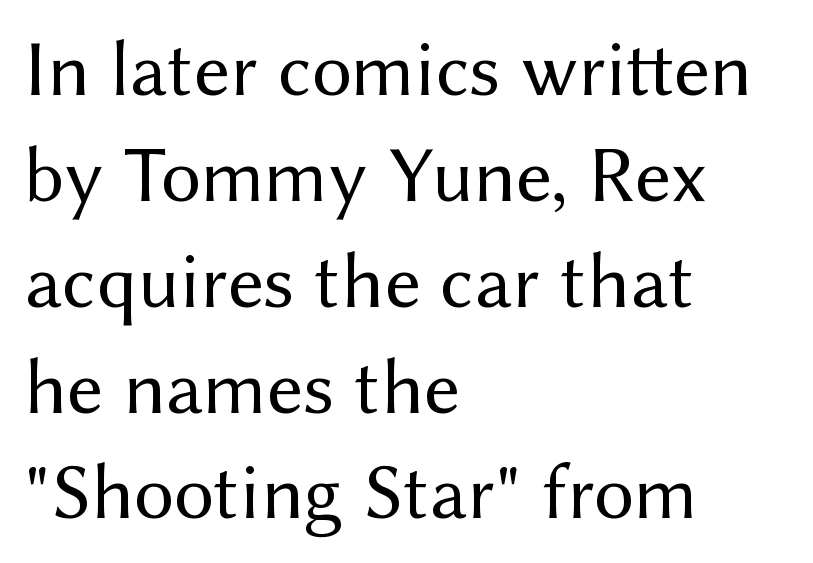
The image shows 79 px regular-weight sans-serif type, upright; set left-aligned, normal line spacing (1.34x), normal letter spacing, not underlined; medium stroke contrast and a medium x-height.
